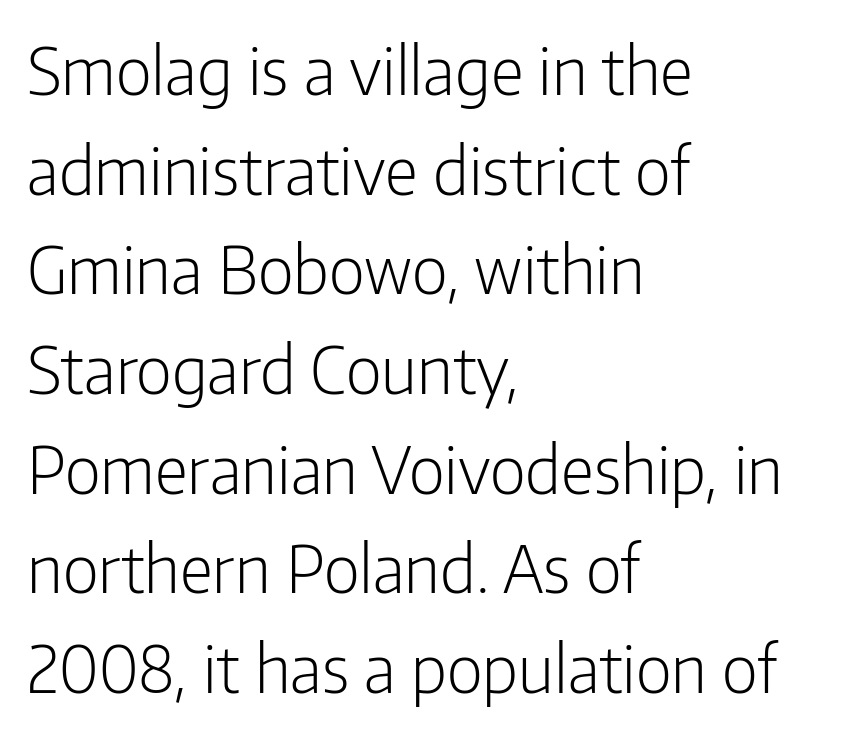
Q: Is the text bold? A: No.
Q: Is the text italic (slanted)? A: No, it is upright.
Q: Is the typeface a serif or a sans-serif typeface? A: Sans-serif.
Q: Is the text underlined? A: No.
Q: How is the paragraph aligned? A: Left-aligned.
Q: Is the spacing between letters normal or unusually wide? A: Normal.
Q: Is the spacing between lines tight, normal or loose? A: Normal.
Q: Width (condensed, normal, or wide)? A: Condensed.
Q: Stroke contrast? A: Low.
Q: x-height? A: Medium.
Q: Monospaced? A: No.
